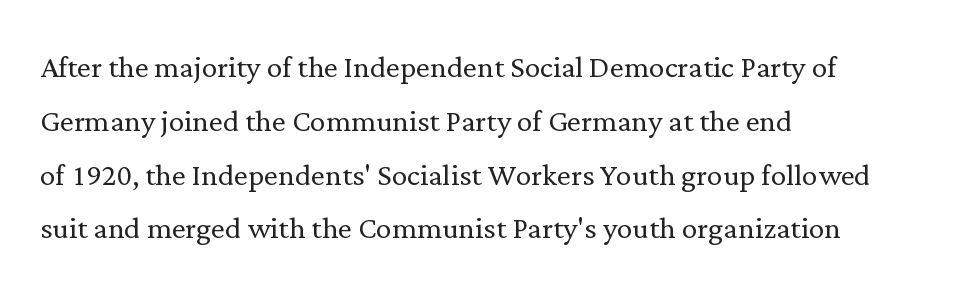
The image shows 39 px light serif type, upright; set left-aligned, normal line spacing (1.38x), normal letter spacing, not underlined; low stroke contrast and a medium x-height.
